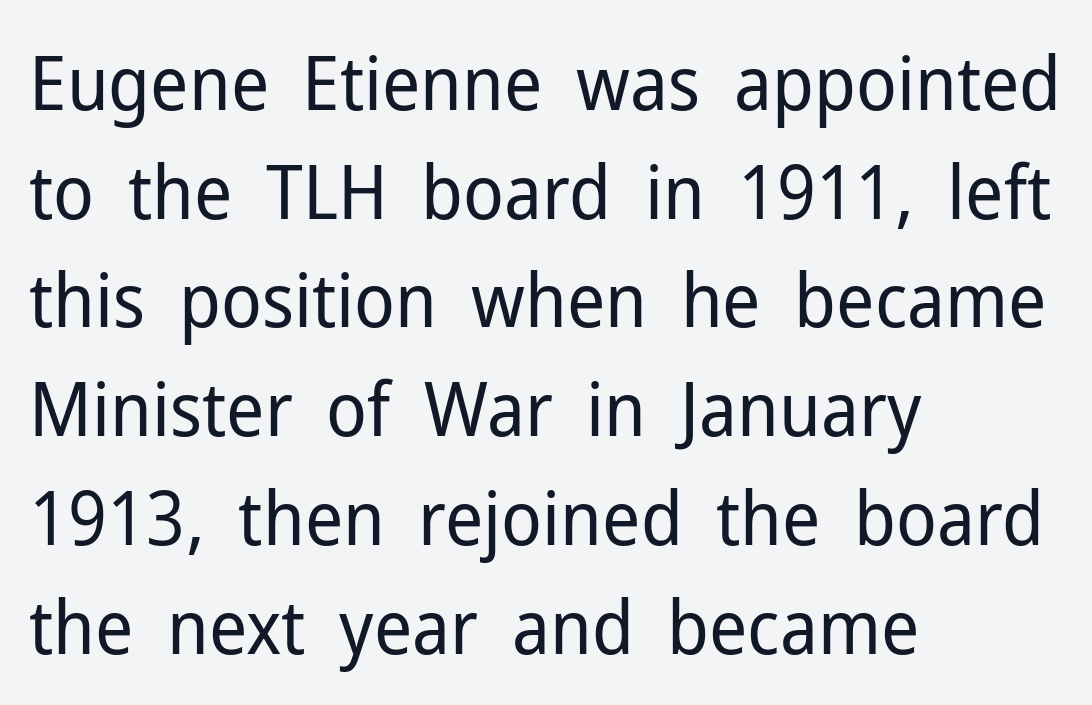
The image shows 75 px regular-weight sans-serif type, upright; set left-aligned, normal line spacing (1.45x), normal letter spacing, not underlined; low stroke contrast and a medium x-height.
